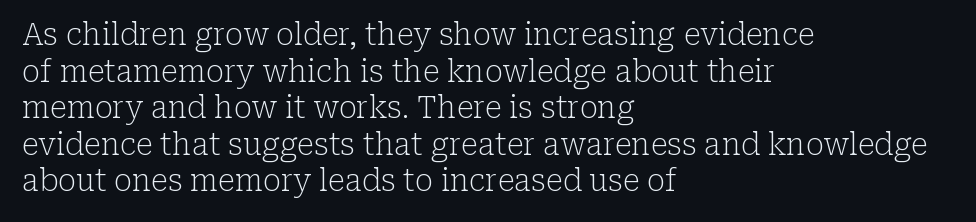
In terms of letterspacing, this is plain default setting. The lettering stays uniformly vertical, giving the passage a roman look. Alignment: flush left. This sample uses a serif face. The letters look calm and open, with moderate or lighter stems.
